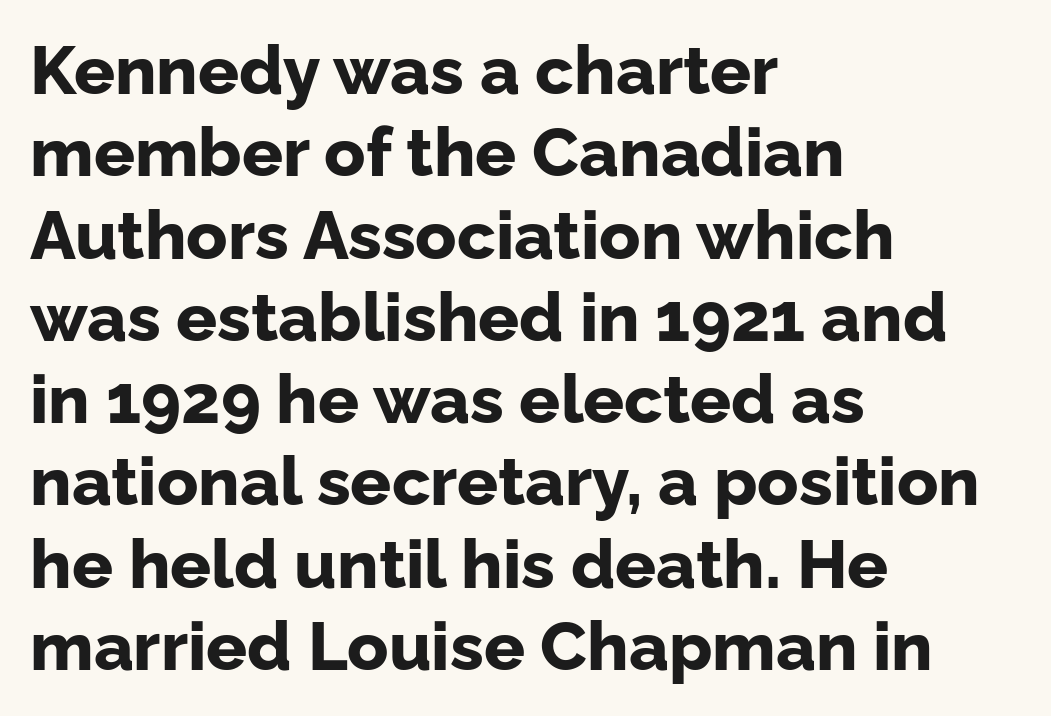
{"serif": "no", "italic": "no", "bold": "yes", "weight": "bold", "width": "normal", "stroke_contrast": "low", "x_height": "medium", "monospaced": "no", "underline": "no", "align": "left", "line_spacing_ratio": 1.21, "letter_spacing": "normal", "letter_spacing_em": 0.0, "glyph_px": 68}
